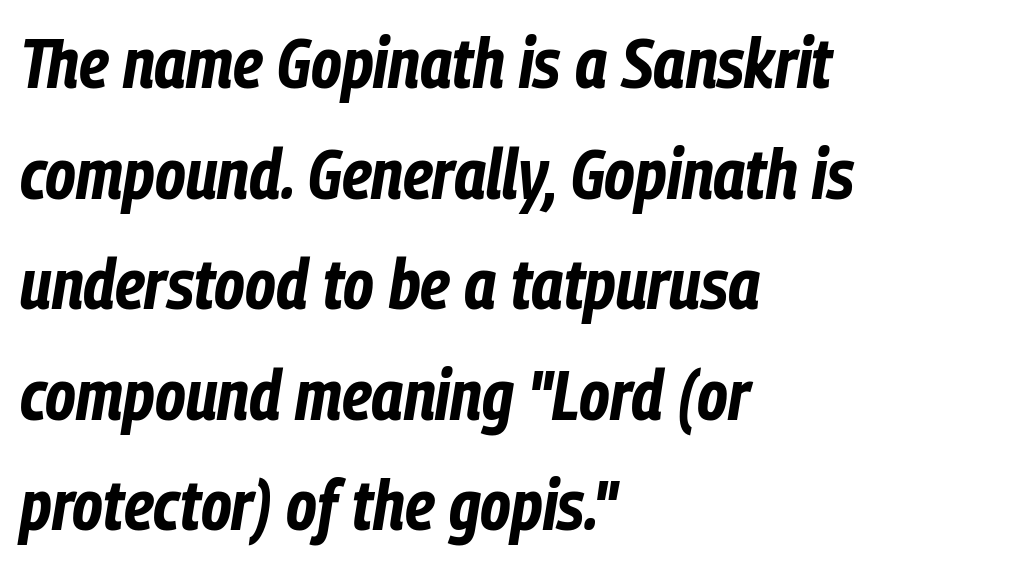
Q: Is the text bold? A: Yes.
Q: Is the text italic (slanted)? A: Yes, it leans right by about 9 degrees.
Q: Is the text underlined? A: No.
Q: How is the paragraph aligned? A: Left-aligned.
Q: Is the spacing between letters normal or unusually wide? A: Normal.
Q: Is the spacing between lines tight, normal or loose? A: Normal.
Q: Width (condensed, normal, or wide)? A: Condensed.
Q: Stroke contrast? A: Low.
Q: x-height? A: Medium.
Q: Monospaced? A: No.
